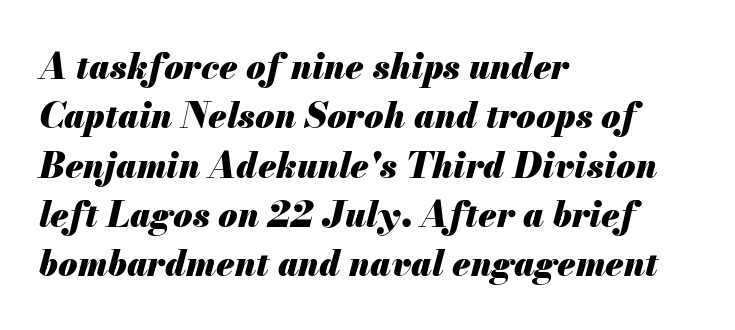
{"italic": "yes", "lean": "right", "slant_degrees": 13, "bold": "yes", "weight": "heavy", "width": "normal", "stroke_contrast": "medium", "x_height": "small", "monospaced": "no", "underline": "no", "align": "left", "line_spacing": "normal", "line_spacing_ratio": 1.41, "letter_spacing": "normal", "letter_spacing_em": 0.0, "glyph_px": 35}
